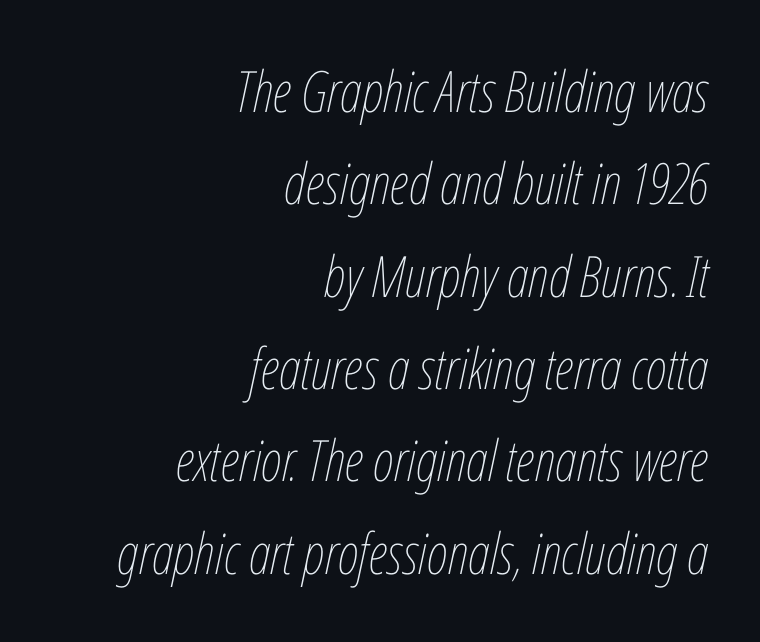
The image shows 57 px thin, condensed type, italic (leaning right); set right-aligned, normal line spacing (1.62x), normal letter spacing, not underlined; low stroke contrast and a medium x-height.
